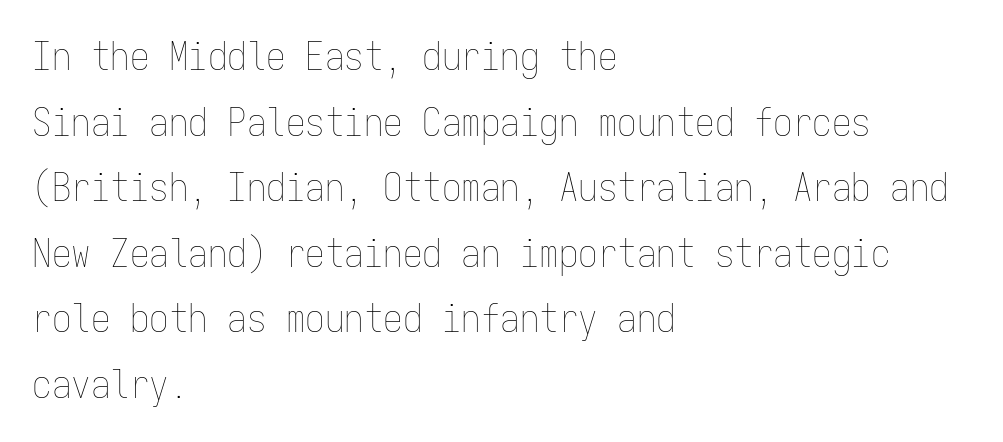
Quick note: not italic, upright. Monospaced: the letters line up in strict vertical columns. This is not heavy type; no bold has been used. These lines stack with their left ends in a neat column.
